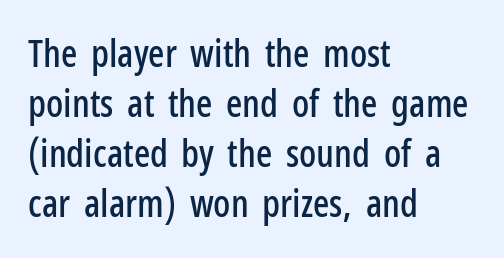
Q: Is the text italic (slanted)? A: No, it is upright.
Q: Is the typeface a serif or a sans-serif typeface? A: Sans-serif.
Q: Is the text underlined? A: No.
Q: How is the paragraph aligned? A: Left-aligned.
Q: Is the spacing between letters normal or unusually wide? A: Normal.
Q: Is the spacing between lines tight, normal or loose? A: Normal.
Q: Width (condensed, normal, or wide)? A: Condensed.
Q: Stroke contrast? A: Low.
Q: x-height? A: Medium.
Q: Monospaced? A: No.
